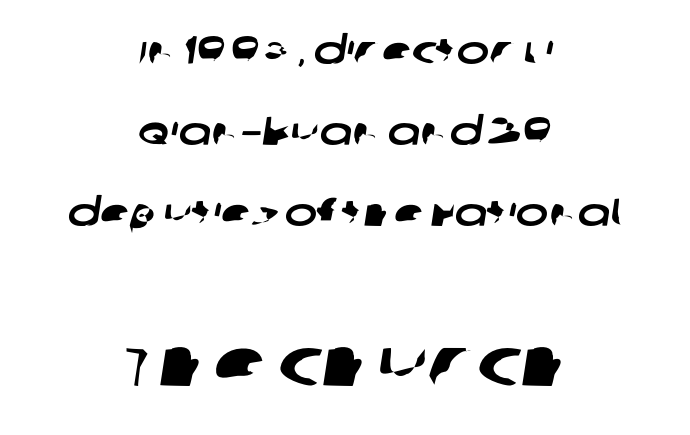
Unlike a traditional serif, this face leaves its strokes unadorned. Baseline-to-baseline distance is far greater than the letter height. The tracking reads as untouched default to a designer's eye. Leftover space on each line is divided equally before and after the words. Proportional: the letters do not fall into vertical columns.
